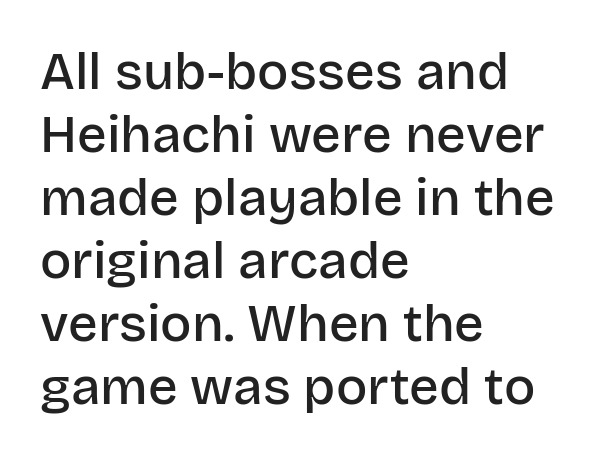
{"serif": "no", "italic": "no", "bold": "semi", "weight": "semibold", "width": "normal", "stroke_contrast": "low", "x_height": "large", "monospaced": "no", "underline": "no", "align": "left", "line_spacing_ratio": 1.21, "letter_spacing": "normal", "letter_spacing_em": 0.0, "glyph_px": 52}
